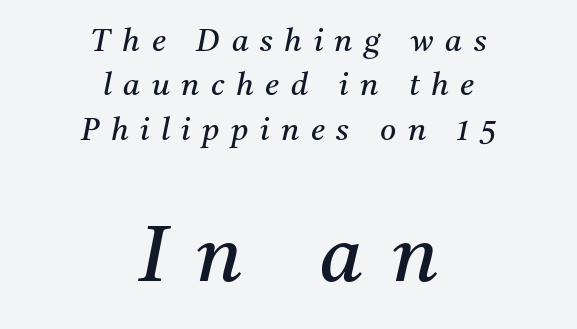
An italicized treatment has been applied to the whole sample. Letters have the restrained weight of plain body copy at most. Letters rest on an invisible, unmarked baseline. These lines are rendered in a variable-pitch font. The typesetter chose a symmetrical, centered arrangement here. Successive baselines arrive at the customary interval.
